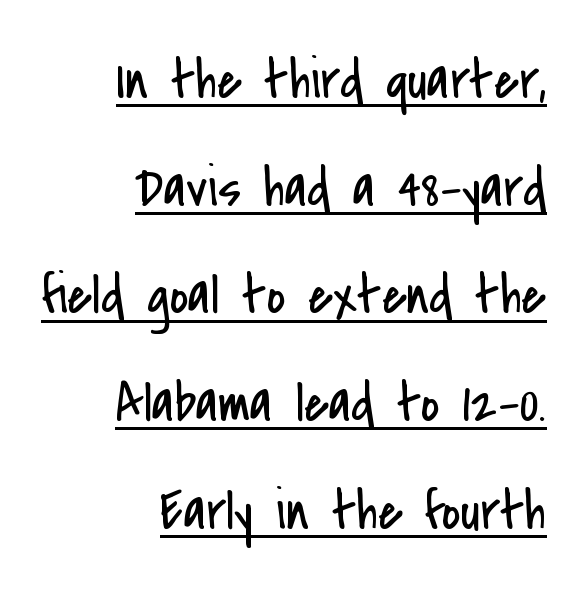
Q: Is the text bold? A: No.
Q: Is the text italic (slanted)? A: No, it is upright.
Q: Is the typeface a serif or a sans-serif typeface? A: Sans-serif.
Q: Is the text underlined? A: Yes.
Q: How is the paragraph aligned? A: Right-aligned.
Q: Is the spacing between letters normal or unusually wide? A: Normal.
Q: Width (condensed, normal, or wide)? A: Condensed.
Q: Stroke contrast? A: Low.
Q: x-height? A: Small.
Q: Monospaced? A: No.
